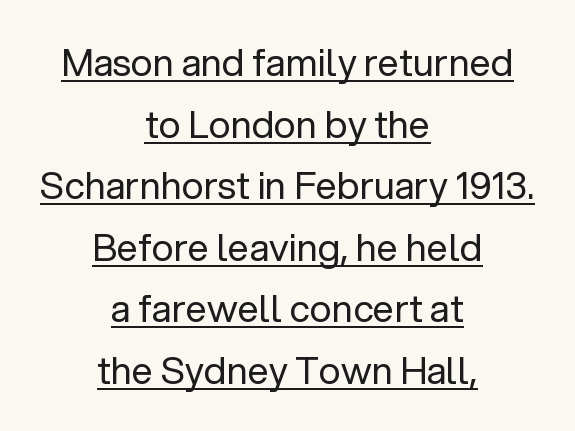
{"serif": "no", "italic": "no", "bold": "no", "weight": "regular", "width": "normal", "stroke_contrast": "low", "x_height": "medium", "monospaced": "no", "underline": "yes", "align": "center", "line_spacing": "normal", "line_spacing_ratio": 1.62, "letter_spacing": "normal", "letter_spacing_em": 0.0, "glyph_px": 38}
